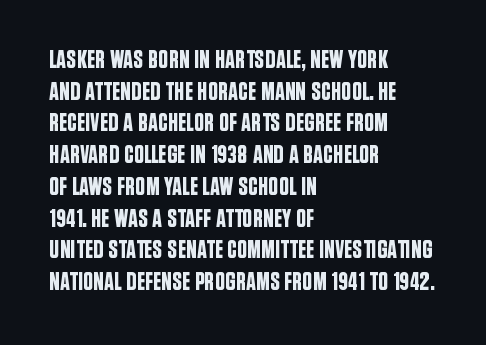
{"italic": "no", "underline": "no", "align": "left", "line_spacing": "normal", "line_spacing_ratio": 1.27, "letter_spacing": "normal", "letter_spacing_em": 0.0, "glyph_px": 25}
